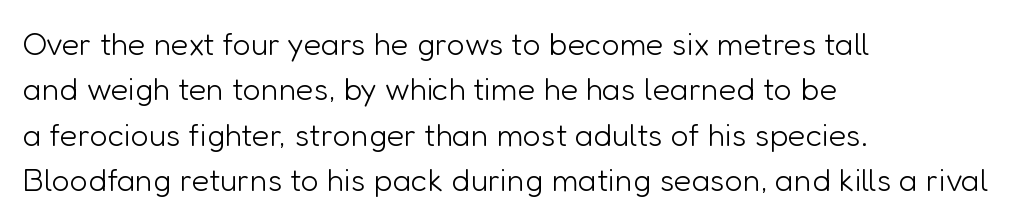
The image shows 32 px light sans-serif type, upright; set left-aligned, normal line spacing (1.42x), normal letter spacing, not underlined; low stroke contrast and a medium x-height.
